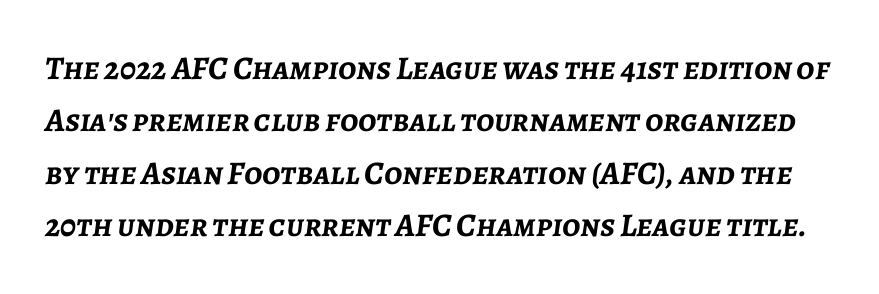
Q: Is the text bold? A: Yes.
Q: Is the text italic (slanted)? A: Yes, it leans right by about 7 degrees.
Q: Is the text underlined? A: No.
Q: Is the spacing between letters normal or unusually wide? A: Normal.
Q: Is the spacing between lines tight, normal or loose? A: Normal.
Q: Width (condensed, normal, or wide)? A: Normal.
Q: Stroke contrast? A: Low.
Q: x-height? A: Medium.
Q: Monospaced? A: No.
